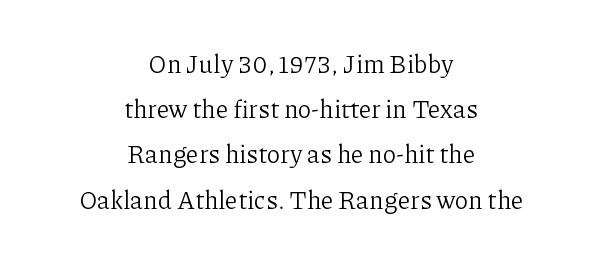
Q: Is the text bold? A: No.
Q: Is the text italic (slanted)? A: No, it is upright.
Q: Is the text underlined? A: No.
Q: How is the paragraph aligned? A: Centered.
Q: Is the spacing between letters normal or unusually wide? A: Normal.
